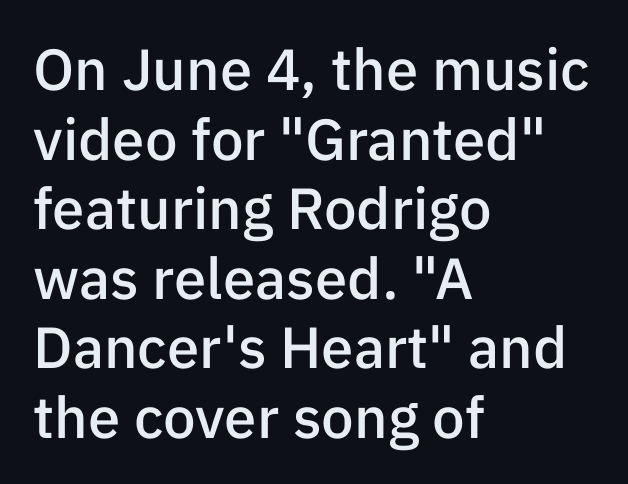
The image shows 58 px semibold sans-serif type, upright; set left-aligned, line spacing 1.2x, normal letter spacing, not underlined; low stroke contrast and a medium x-height.
